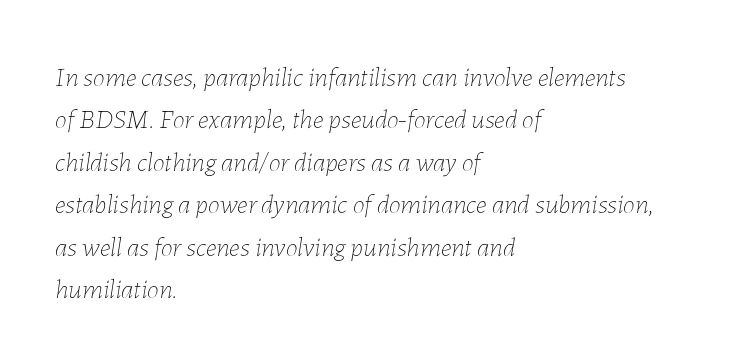
The image shows 27 px text type, italic (leaning right); set left-aligned, normal line spacing (1.57x), normal letter spacing, not underlined.
